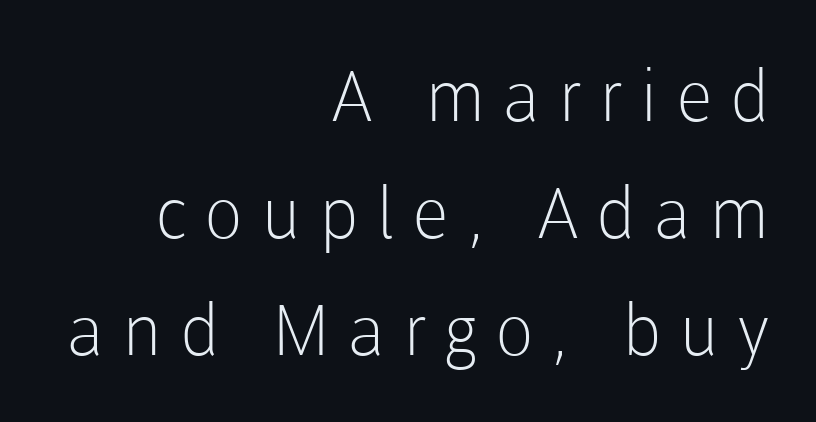
Type without underlining. The tracking jumps out immediately: characters are airy and widely separated. The characters display no serif detailing; their extremities are plain. Where is the straight margin? On the right. A typesetter would call this proportional, since set widths differ per character.
